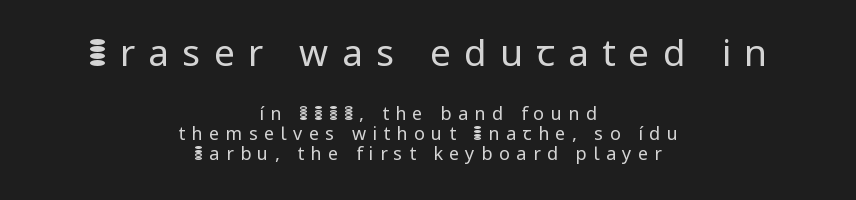
Q: Is the text bold? A: No.
Q: Is the text italic (slanted)? A: No, it is upright.
Q: Is the typeface a serif or a sans-serif typeface? A: Sans-serif.
Q: Is the text underlined? A: No.
Q: How is the paragraph aligned? A: Centered.
Q: Is the spacing between letters normal or unusually wide? A: Unusually wide.
Q: Is the spacing between lines tight, normal or loose? A: Tight.
Q: Which block of text is set in a larger size, the first (top) or the second (bottom)? A: The first (top) one.
Q: Width (condensed, normal, or wide)? A: Normal.
Q: Stroke contrast? A: Low.
Q: x-height? A: Medium.
Q: Monospaced? A: No.
